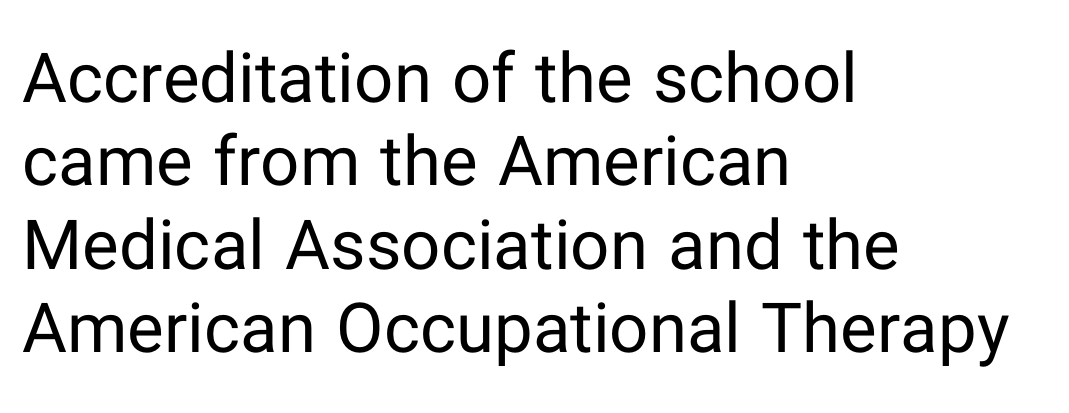
{"serif": "no", "italic": "no", "bold": "no", "weight": "regular", "width": "normal", "stroke_contrast": "low", "x_height": "medium", "monospaced": "no", "underline": "no", "align": "left", "line_spacing_ratio": 1.21, "letter_spacing": "normal", "letter_spacing_em": 0.0, "glyph_px": 69}
